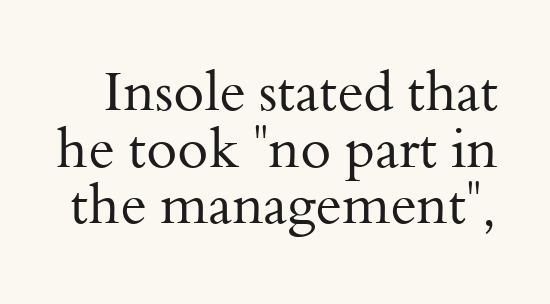
{"serif": "yes", "italic": "no", "bold": "no", "weight": "regular", "width": "normal", "stroke_contrast": "medium", "x_height": "small", "monospaced": "no", "underline": "no", "line_spacing": "tight", "line_spacing_ratio": 1.01, "letter_spacing": "normal", "letter_spacing_em": 0.0, "glyph_px": 56}
